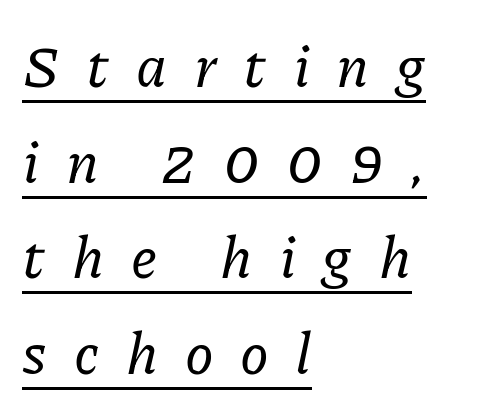
{"serif": "yes", "italic": "yes", "lean": "right", "slant_degrees": 11, "width": "normal", "stroke_contrast": "low", "x_height": "medium", "monospaced": "no", "underline": "yes", "align": "left", "line_spacing": "normal", "line_spacing_ratio": 1.65, "letter_spacing": "wide", "letter_spacing_em": 0.46, "glyph_px": 58}
